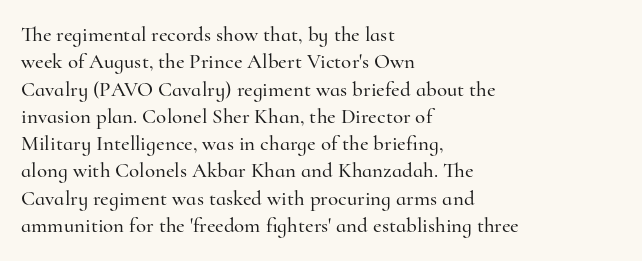
{"italic": "no", "underline": "no", "align": "left", "line_spacing": "normal", "line_spacing_ratio": 1.3, "letter_spacing": "normal", "letter_spacing_em": 0.0, "glyph_px": 21}
